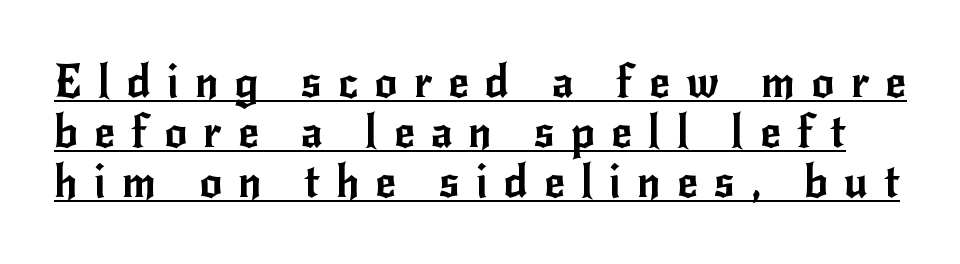
{"serif": "no", "italic": "no", "width": "normal", "stroke_contrast": "low", "x_height": "small", "monospaced": "no", "underline": "yes", "line_spacing": "tight", "line_spacing_ratio": 1.11, "letter_spacing": "wide", "letter_spacing_em": 0.36, "glyph_px": 45}
